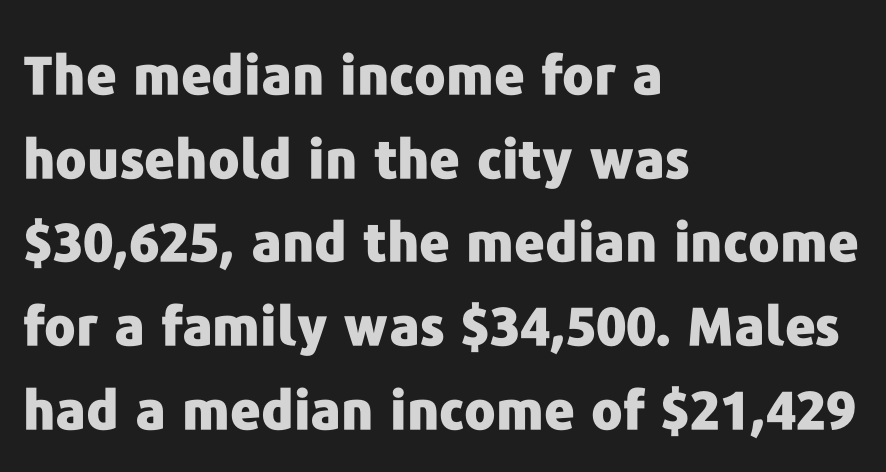
Q: Is the text bold? A: Yes.
Q: Is the text italic (slanted)? A: No, it is upright.
Q: Is the typeface a serif or a sans-serif typeface? A: Sans-serif.
Q: Is the text underlined? A: No.
Q: How is the paragraph aligned? A: Left-aligned.
Q: Is the spacing between letters normal or unusually wide? A: Normal.
Q: Is the spacing between lines tight, normal or loose? A: Normal.
Q: Width (condensed, normal, or wide)? A: Normal.
Q: Stroke contrast? A: Low.
Q: x-height? A: Medium.
Q: Monospaced? A: No.
